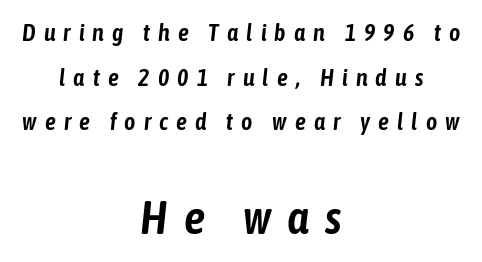
Q: Is the text italic (slanted)? A: Yes, it leans right by about 6 degrees.
Q: Is the text underlined? A: No.
Q: How is the paragraph aligned? A: Centered.
Q: Is the spacing between letters normal or unusually wide? A: Unusually wide.
Q: Which block of text is set in a larger size, the first (top) or the second (bottom)? A: The second (bottom) one.
Q: Width (condensed, normal, or wide)? A: Condensed.
Q: Stroke contrast? A: Low.
Q: x-height? A: Medium.
Q: Monospaced? A: No.
